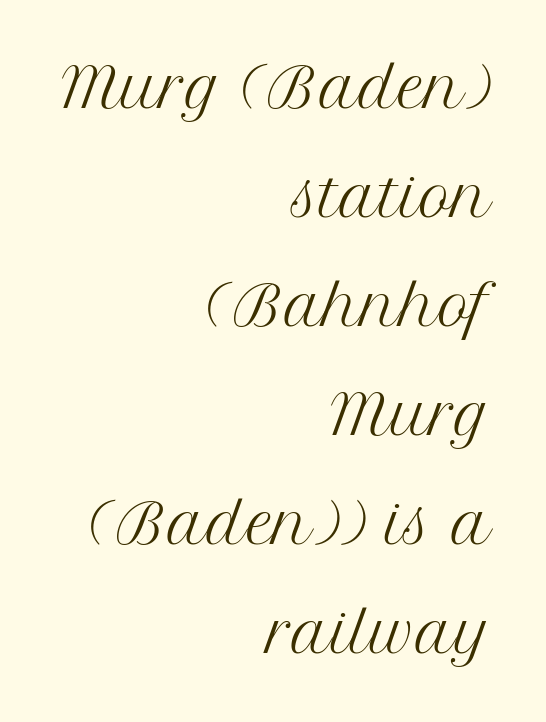
The image shows 54 px regular-weight type; set right-aligned, loose line spacing (2.02x), normal letter spacing, not underlined; medium stroke contrast and a medium x-height.
